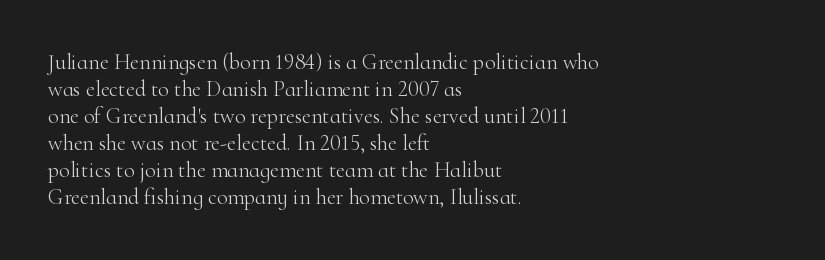
The image shows 22 px text type, upright; set left-aligned, line spacing 1.23x, normal letter spacing, not underlined.
